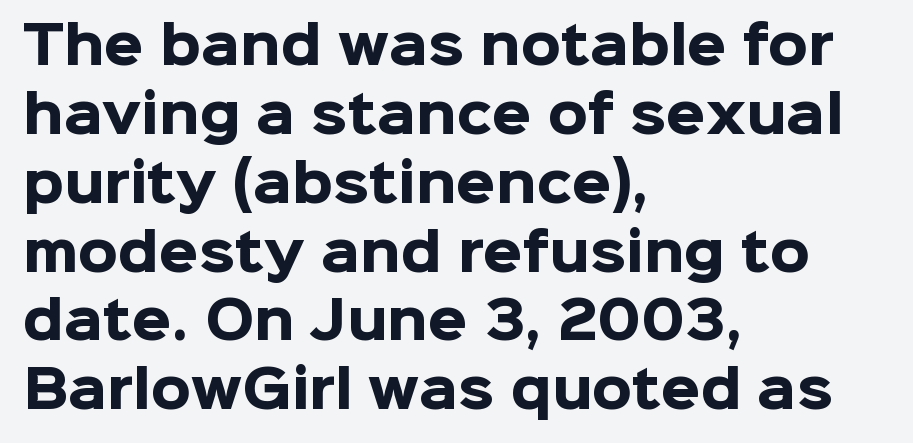
Does the leading feel generous? No, just average. This is roman type, the default non-slanted kind. The strip under each line holds only bare page. You could not count columns in this text — the font is proportionally spaced.
